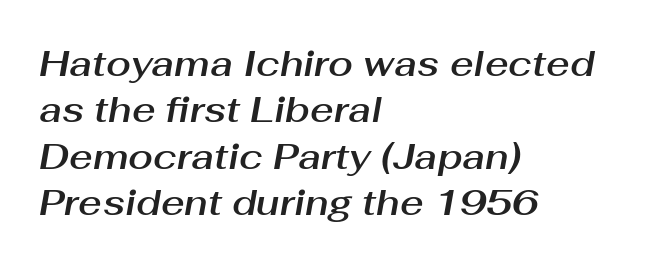
The image shows 36 px text type, italic (leaning right); set left-aligned, normal line spacing (1.29x), normal letter spacing, not underlined; medium stroke contrast and a medium x-height.
